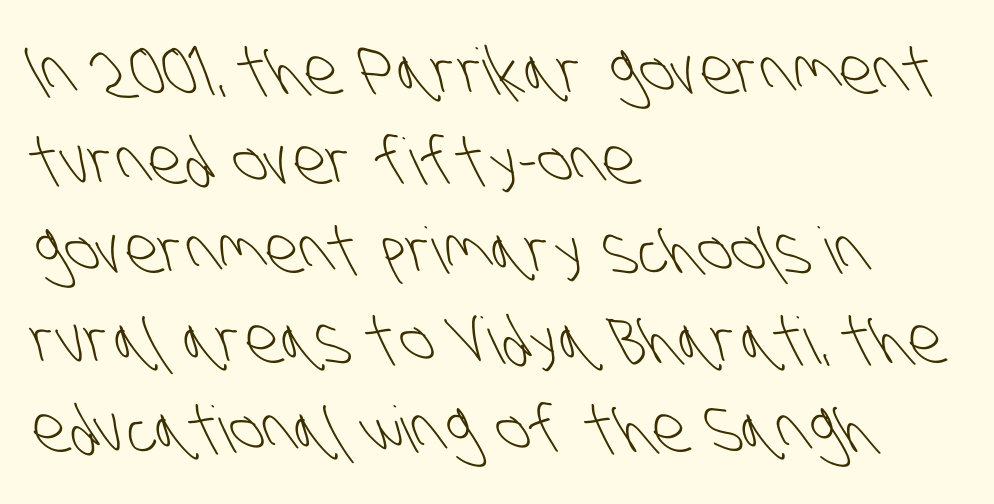
The image shows 64 px light, condensed sans-serif type; set left-aligned, normal line spacing (1.4x), normal letter spacing, not underlined; low stroke contrast and a large x-height.
